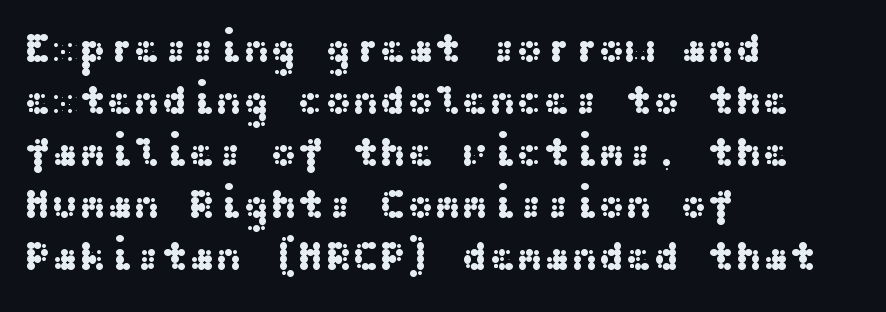
{"serif": "no", "italic": "no", "width": "wide", "stroke_contrast": "medium", "x_height": "medium", "underline": "no", "align": "left", "line_spacing": "normal", "line_spacing_ratio": 1.27, "letter_spacing": "normal", "letter_spacing_em": 0.0, "glyph_px": 41}
